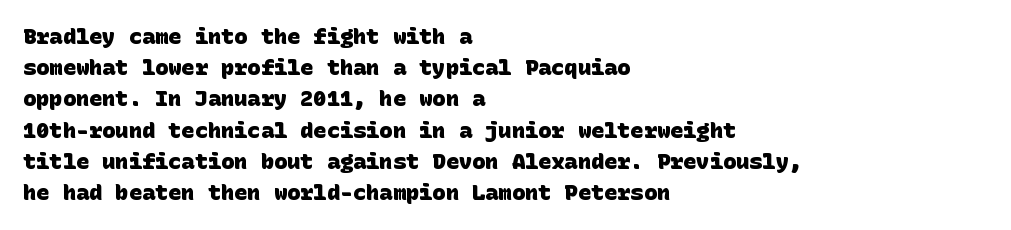
Q: Is the text bold? A: Yes.
Q: Is the text underlined? A: No.
Q: How is the paragraph aligned? A: Left-aligned.
Q: Is the spacing between letters normal or unusually wide? A: Normal.
Q: Is the spacing between lines tight, normal or loose? A: Normal.
